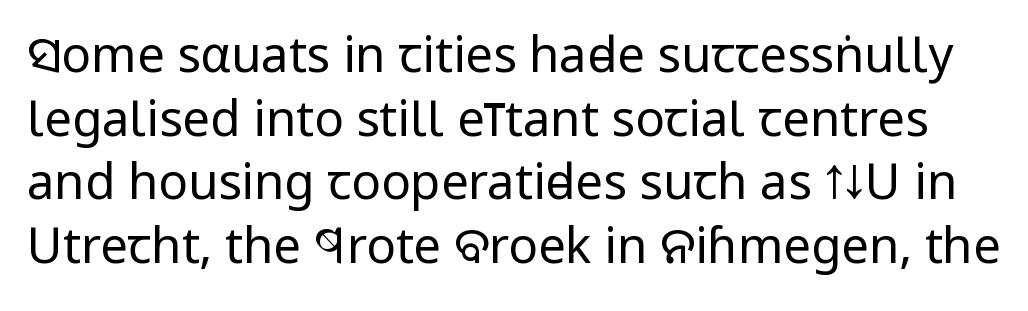
{"serif": "no", "italic": "no", "bold": "no", "weight": "regular", "width": "condensed", "stroke_contrast": "low", "x_height": "large", "monospaced": "no", "underline": "no", "line_spacing": "normal", "line_spacing_ratio": 1.3, "letter_spacing": "normal", "letter_spacing_em": 0.0, "glyph_px": 49}
